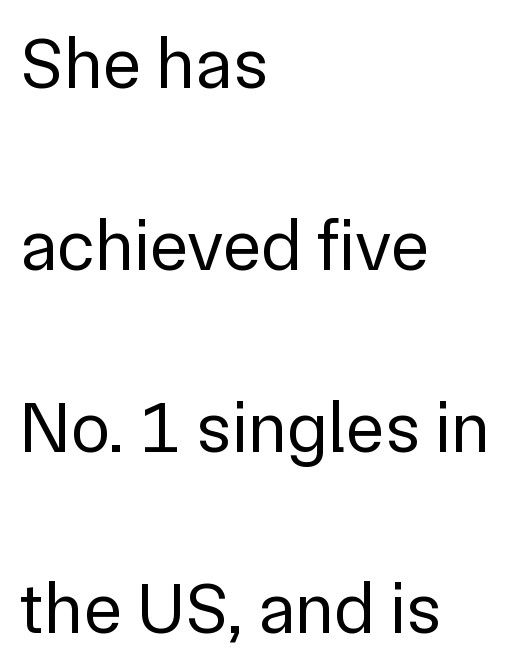
Q: Is the text bold? A: No.
Q: Is the text italic (slanted)? A: No, it is upright.
Q: Is the typeface a serif or a sans-serif typeface? A: Sans-serif.
Q: Is the text underlined? A: No.
Q: How is the paragraph aligned? A: Left-aligned.
Q: Is the spacing between letters normal or unusually wide? A: Normal.
Q: Is the spacing between lines tight, normal or loose? A: Loose.
Q: Width (condensed, normal, or wide)? A: Normal.
Q: Stroke contrast? A: Low.
Q: x-height? A: Medium.
Q: Monospaced? A: No.
